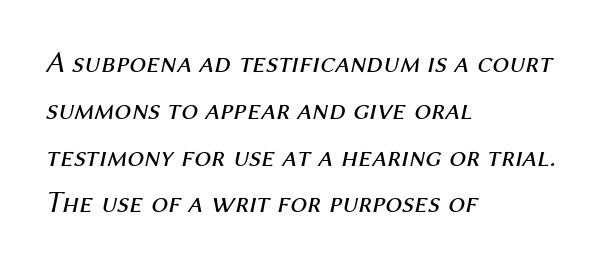
The image shows 30 px regular-weight type, italic (leaning right); set left-aligned, normal line spacing (1.56x), normal letter spacing, not underlined; medium stroke contrast and a medium x-height.
